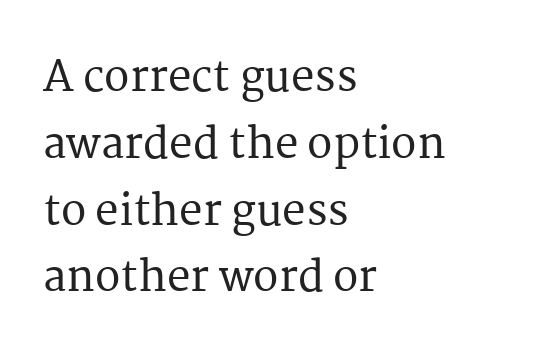
Q: Is the text italic (slanted)? A: No, it is upright.
Q: Is the typeface a serif or a sans-serif typeface? A: Serif.
Q: Is the text underlined? A: No.
Q: How is the paragraph aligned? A: Left-aligned.
Q: Is the spacing between letters normal or unusually wide? A: Normal.
Q: Is the spacing between lines tight, normal or loose? A: Normal.
Q: Width (condensed, normal, or wide)? A: Normal.
Q: Stroke contrast? A: Medium.
Q: x-height? A: Medium.
Q: Monospaced? A: No.
